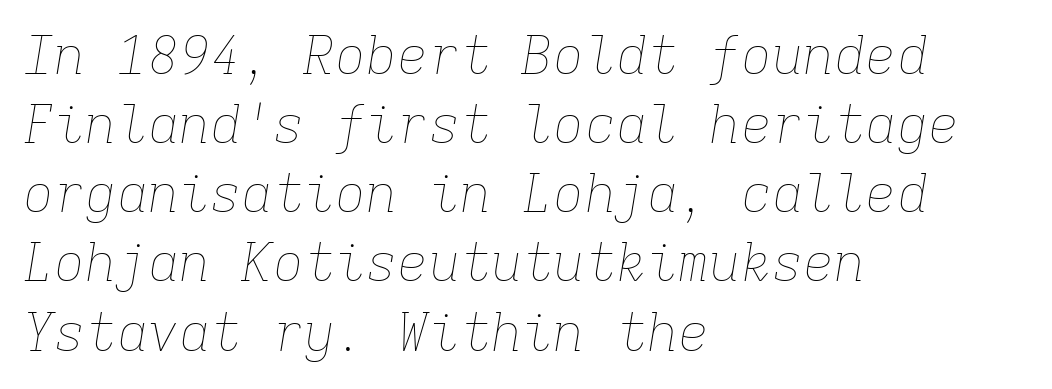
It's the slanting kind of type. Whoever set this chose a conventional vertical rhythm. No extra ink here — the face is not bold. Layout note: lines flush left. Letters rest on an invisible, unmarked baseline.
